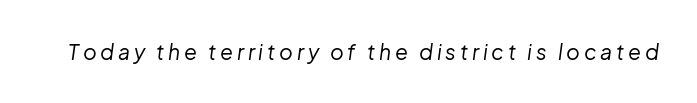
Q: Is the text bold? A: No.
Q: Is the text italic (slanted)? A: Yes, it leans right by about 8 degrees.
Q: Is the text underlined? A: No.
